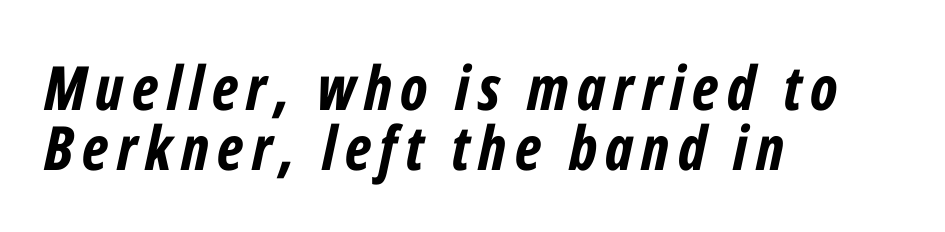
Honestly, the rows look squashed on top of each other. The passage shown is typed in a proportional face where columns would drift. Each line starts at the same left margin while the right side varies. Words float on clear page, feet unadorned. Yep, that's italic — everything's leaning.
